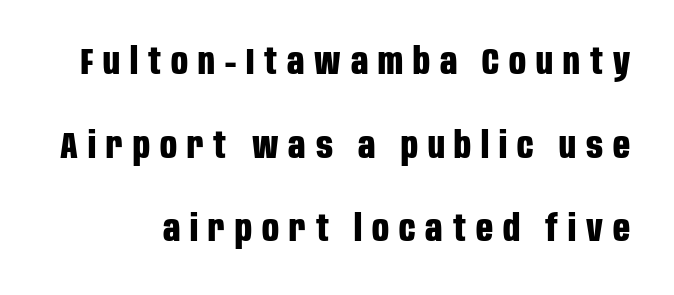
The image shows 37 px bold, condensed sans-serif type, upright; set loose line spacing (2.26x), unusually wide letter spacing (+0.27 em), not underlined; low stroke contrast and a large x-height.
